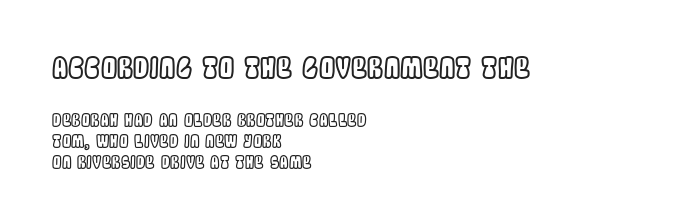
{"italic": "no", "width": "condensed", "x_height": "large", "monospaced": "no", "underline": "no", "align": "left", "line_spacing_ratio": 1.23, "letter_spacing": "normal", "letter_spacing_em": 0.0, "larger_block": "first", "size_ratio": 1.71, "glyph_px": 29}
